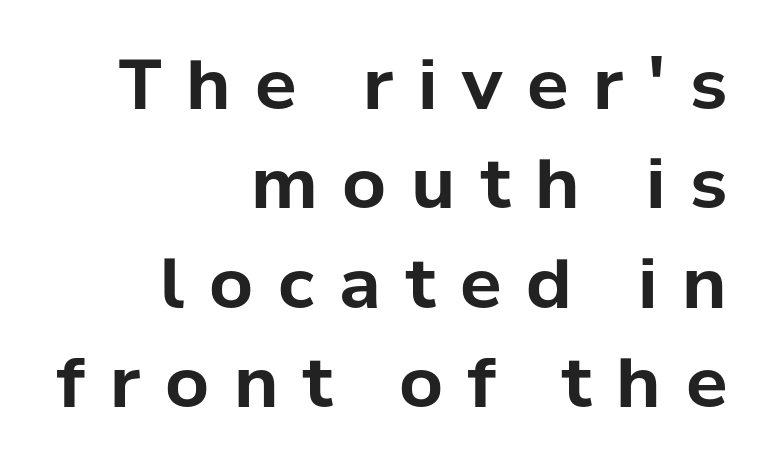
Q: Is the text bold? A: Yes.
Q: Is the text italic (slanted)? A: No, it is upright.
Q: Is the typeface a serif or a sans-serif typeface? A: Sans-serif.
Q: Is the text underlined? A: No.
Q: How is the paragraph aligned? A: Right-aligned.
Q: Is the spacing between letters normal or unusually wide? A: Unusually wide.
Q: Is the spacing between lines tight, normal or loose? A: Normal.
Q: Width (condensed, normal, or wide)? A: Normal.
Q: Stroke contrast? A: Low.
Q: x-height? A: Medium.
Q: Monospaced? A: No.
